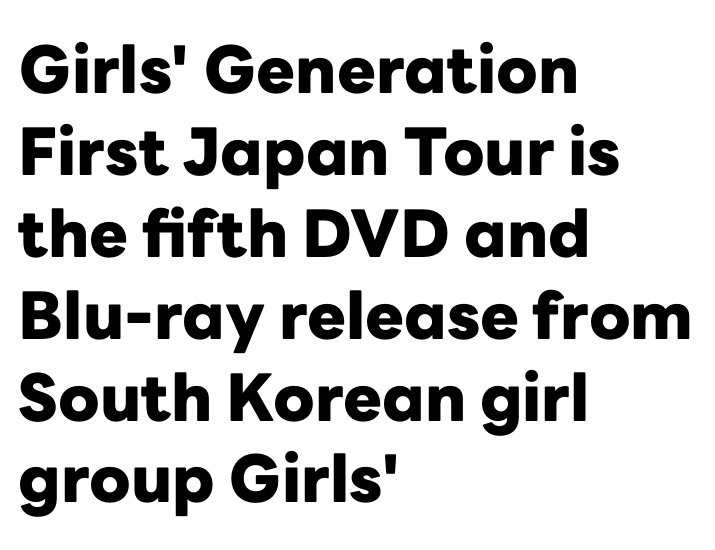
{"serif": "no", "italic": "no", "bold": "yes", "weight": "heavy", "width": "normal", "stroke_contrast": "low", "x_height": "medium", "monospaced": "no", "underline": "no", "align": "left", "line_spacing": "normal", "line_spacing_ratio": 1.26, "letter_spacing": "normal", "letter_spacing_em": 0.0, "glyph_px": 65}
